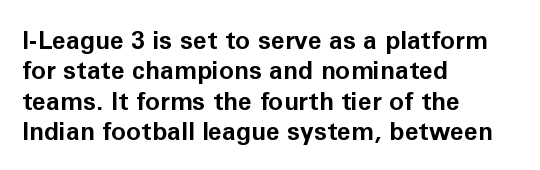
{"italic": "no", "bold": "yes", "underline": "no", "align": "left", "line_spacing_ratio": 1.22, "letter_spacing": "normal", "letter_spacing_em": 0.0, "glyph_px": 25}
